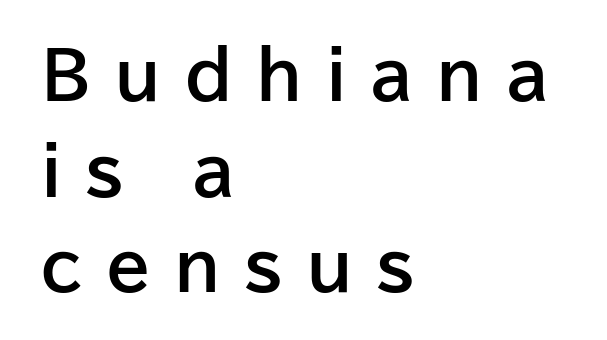
The image shows 65 px bold sans-serif type, upright; set left-aligned, normal line spacing (1.47x), unusually wide letter spacing (+0.36 em), not underlined; low stroke contrast and a medium x-height.
